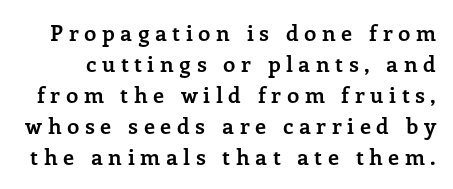
The strip under each line holds only bare page. These lines have a slow, spaced-out rhythm from letter to letter. The font's upright variant was chosen for this text. Compared with typical paragraphs, the rows here are spaced about the same. Stroke thickness is high; the sample reads as a true bold.
